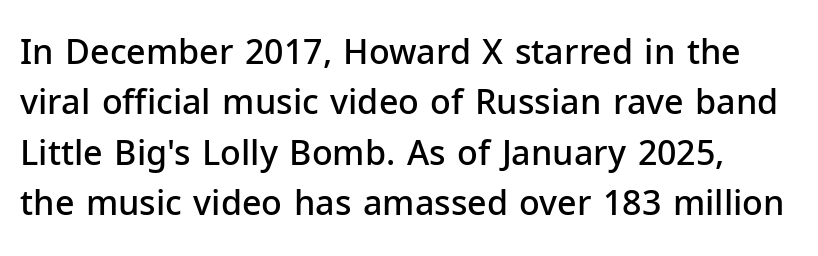
Q: Is the text bold? A: Semi-bold.
Q: Is the text italic (slanted)? A: No, it is upright.
Q: Is the typeface a serif or a sans-serif typeface? A: Sans-serif.
Q: Is the text underlined? A: No.
Q: Is the spacing between letters normal or unusually wide? A: Normal.
Q: Is the spacing between lines tight, normal or loose? A: Normal.
Q: Width (condensed, normal, or wide)? A: Normal.
Q: Stroke contrast? A: Low.
Q: x-height? A: Medium.
Q: Monospaced? A: No.
